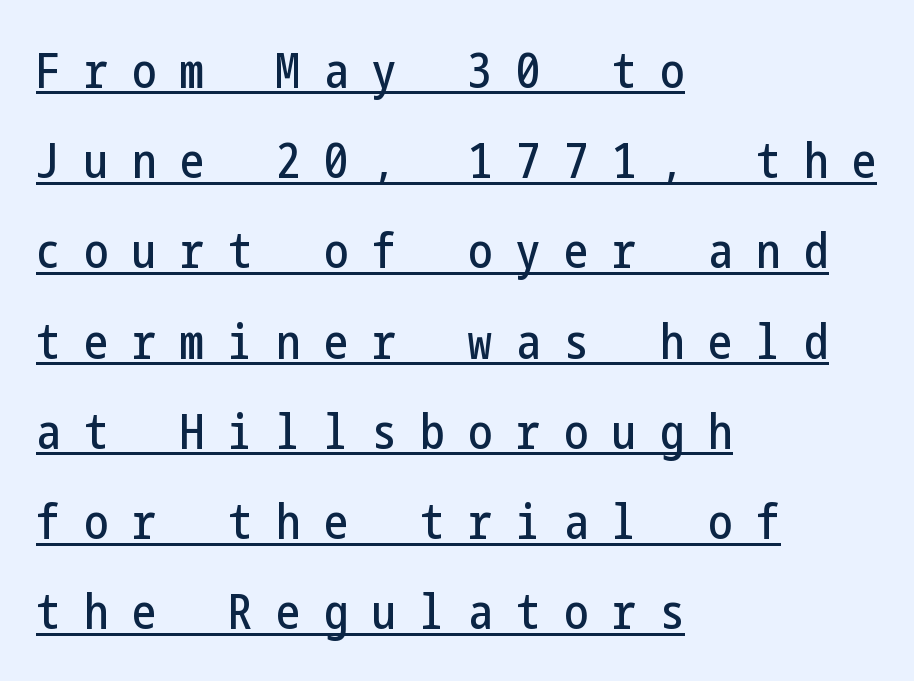
Compared with a centered layout, this one pins lines to the left instead. The letters are spread apart with noticeably loose tracking. The characters display no serif detailing; their extremities are plain. Posture: vertical.
